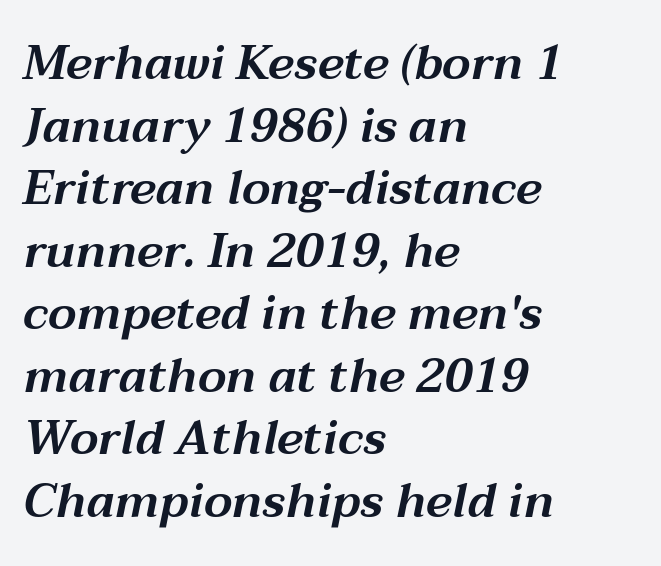
The image shows 47 px wide type, italic (leaning right); set left-aligned, normal line spacing (1.33x), normal letter spacing, not underlined; medium stroke contrast and a medium x-height.
